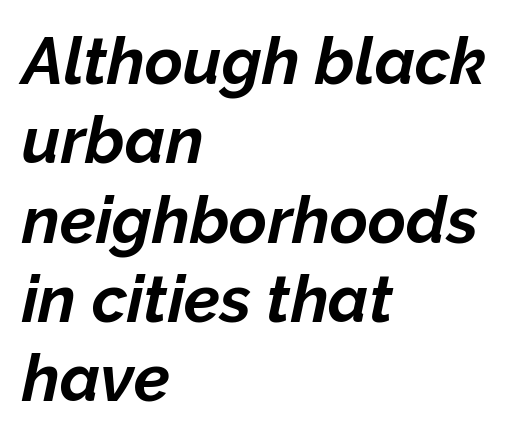
Character widths vary here, with narrow letters taking less room than wide ones. Horizontally, the lines are justified to the leading edge only. Check under the words: just untouched page. Would a proofreader flag this as italicized? Yes. These words are printed bold, with thick strokes throughout. Letter spacing: default.
